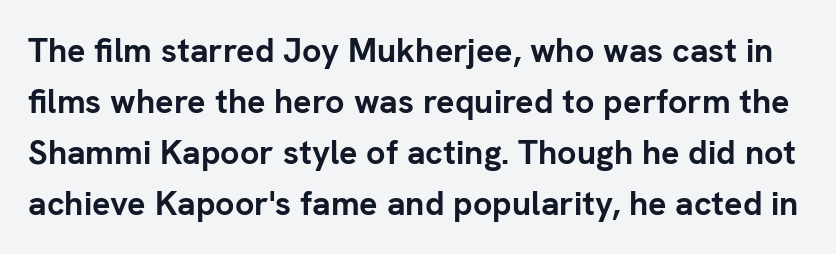
Proportional: the letters do not fall into vertical columns. What weight is shown? A full bold with thick strokes. Bare-footed words on every line. A typesetter would call this leading conventional body-copy spacing.
